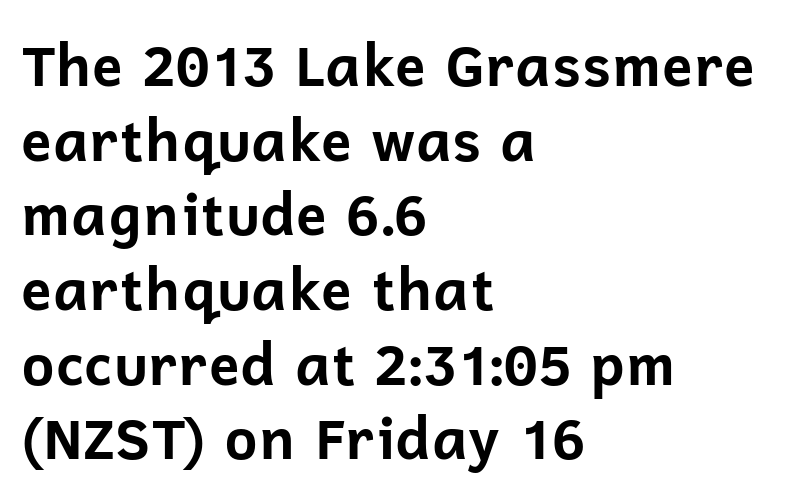
Q: Is the text bold? A: Yes.
Q: Is the text italic (slanted)? A: No, it is upright.
Q: Is the typeface a serif or a sans-serif typeface? A: Sans-serif.
Q: Is the text underlined? A: No.
Q: How is the paragraph aligned? A: Left-aligned.
Q: Is the spacing between letters normal or unusually wide? A: Normal.
Q: Is the spacing between lines tight, normal or loose? A: Normal.
Q: Width (condensed, normal, or wide)? A: Normal.
Q: Stroke contrast? A: Low.
Q: x-height? A: Medium.
Q: Monospaced? A: No.
